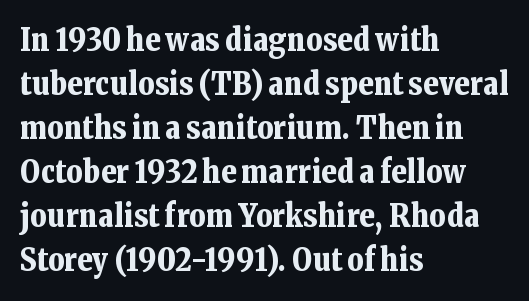
Q: Is the text bold? A: Yes.
Q: Is the text italic (slanted)? A: No, it is upright.
Q: Is the typeface a serif or a sans-serif typeface? A: Serif.
Q: Is the text underlined? A: No.
Q: How is the paragraph aligned? A: Left-aligned.
Q: Is the spacing between letters normal or unusually wide? A: Normal.
Q: Is the spacing between lines tight, normal or loose? A: Normal.
Q: Width (condensed, normal, or wide)? A: Normal.
Q: Stroke contrast? A: Low.
Q: x-height? A: Medium.
Q: Monospaced? A: No.
